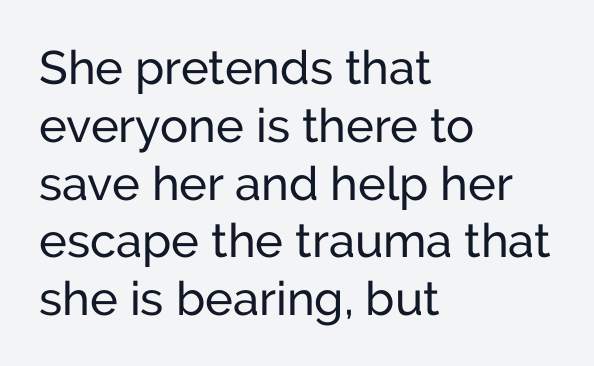
Q: Is the text italic (slanted)? A: No, it is upright.
Q: Is the typeface a serif or a sans-serif typeface? A: Sans-serif.
Q: Is the text underlined? A: No.
Q: How is the paragraph aligned? A: Left-aligned.
Q: Is the spacing between letters normal or unusually wide? A: Normal.
Q: Width (condensed, normal, or wide)? A: Normal.
Q: Stroke contrast? A: Low.
Q: x-height? A: Medium.
Q: Monospaced? A: No.
